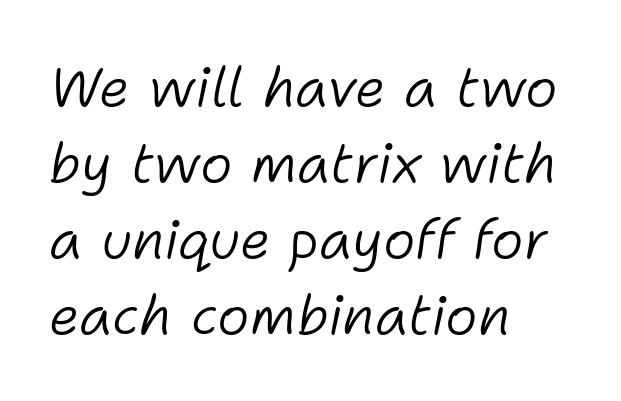
This sample has the flowing, uneven cadence of proportional lettering. Heaviness? Minimal to ordinary, like unemphasized prose. This rendering uses left alignment, leaving the right contour irregular. Rule under the text: the space is simply empty.
